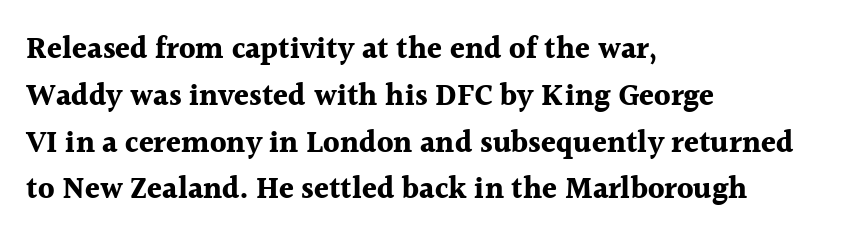
The specimen reads as upright at a glance. Lines of text with bare space underneath. Does the copy run flush right? No — it runs flush left. Characters follow at the spacing the type designer built in.
